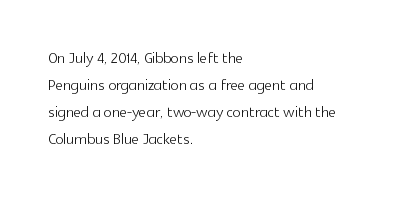
Q: Is the text bold? A: No.
Q: Is the text italic (slanted)? A: No, it is upright.
Q: Is the text underlined? A: No.
Q: How is the paragraph aligned? A: Left-aligned.
Q: Is the spacing between letters normal or unusually wide? A: Normal.
Q: Is the spacing between lines tight, normal or loose? A: Normal.
